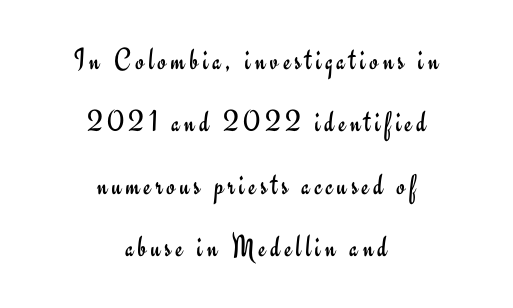
Q: Is the text bold? A: No.
Q: Is the text italic (slanted)? A: Yes.
Q: Is the typeface a serif or a sans-serif typeface? A: Sans-serif.
Q: Is the text underlined? A: No.
Q: How is the paragraph aligned? A: Centered.
Q: Is the spacing between lines tight, normal or loose? A: Loose.
Q: Width (condensed, normal, or wide)? A: Normal.
Q: Stroke contrast? A: Low.
Q: x-height? A: Small.
Q: Monospaced? A: No.
